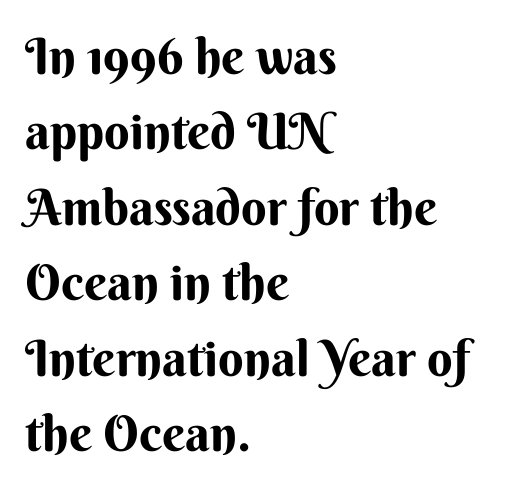
Bare-footed words on every line. Character widths vary here, with narrow letters taking less room than wide ones. Look at the tracking — it's just the regular setting, nothing added. Each line starts at the same left margin while the right side varies.
